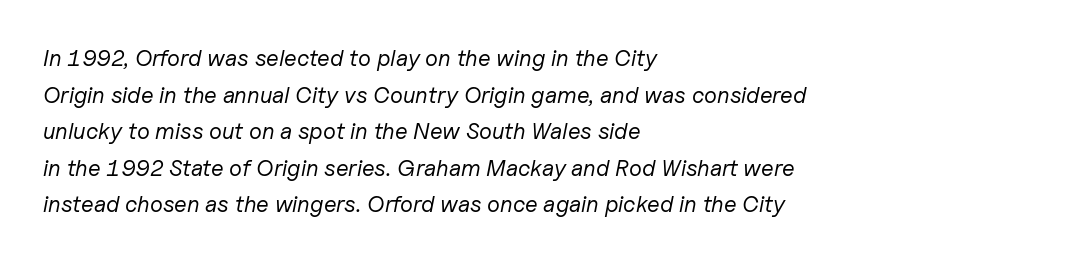
The image shows 23 px text type, italic (leaning right); set left-aligned, normal line spacing (1.59x), normal letter spacing, not underlined.
